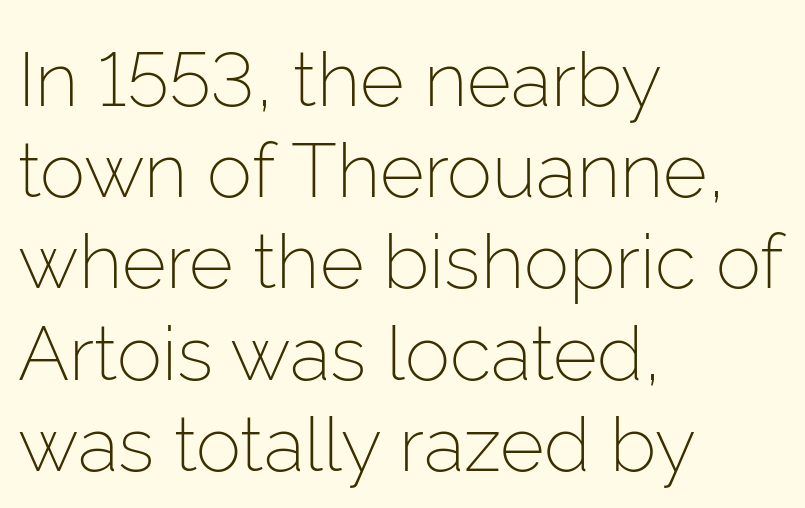
Spacing between characters is what you'd get straight out of the box. Character widths vary here, with narrow letters taking less room than wide ones. Rendered with straight, roman letterforms. The space directly below the letters is spotless. Line beginnings align vertically; line endings do not.
